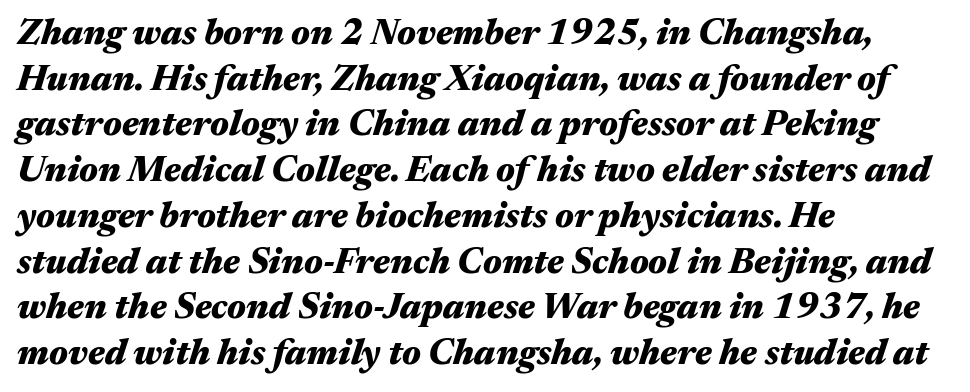
{"italic": "yes", "lean": "right", "slant_degrees": 17, "bold": "yes", "weight": "heavy", "width": "wide", "stroke_contrast": "medium", "x_height": "medium", "monospaced": "no", "underline": "no", "align": "left", "line_spacing": "normal", "line_spacing_ratio": 1.27, "letter_spacing": "normal", "letter_spacing_em": 0.0, "glyph_px": 36}
